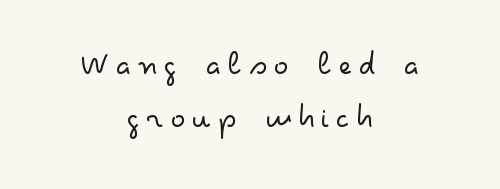
The image shows 35 px light, wide sans-serif type, upright; set centered, normal line spacing (1.51x), not underlined; low stroke contrast and a small x-height.
